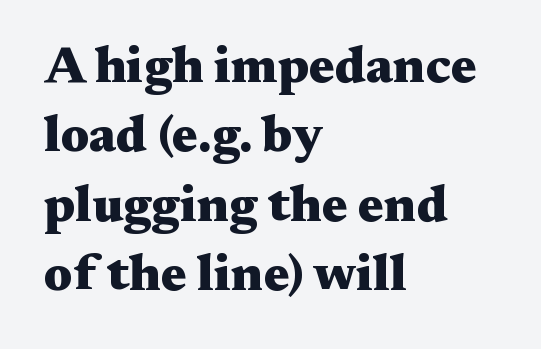
{"serif": "yes", "italic": "no", "bold": "yes", "weight": "heavy", "width": "wide", "stroke_contrast": "medium", "x_height": "medium", "monospaced": "no", "underline": "no", "align": "left", "line_spacing": "normal", "line_spacing_ratio": 1.36, "letter_spacing": "normal", "letter_spacing_em": 0.0, "glyph_px": 51}
